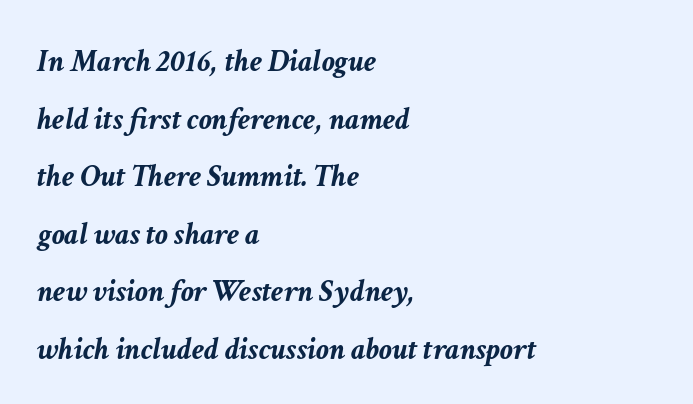
The letters advance in unequal steps, a hallmark of proportional type. What weight is shown? A full bold with thick strokes. Words appear dense and cohesive because spacing is normal. Quick note: italic.
